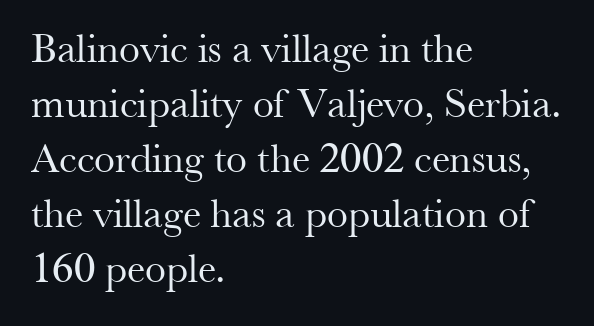
Nothing heavy about these letters — not bold at all. A bare baseline throughout the passage. The letters advance in unequal steps, a hallmark of proportional type. Yep, those are serifs on the letters.
